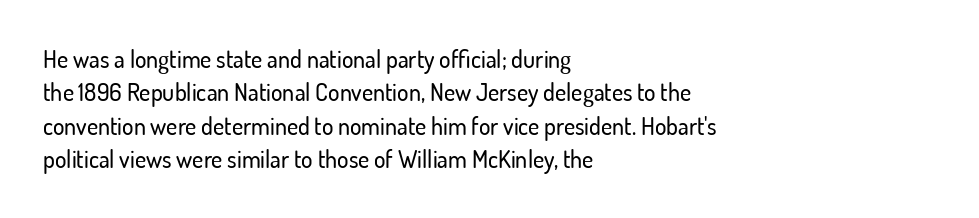
{"italic": "no", "underline": "no", "align": "left", "line_spacing": "normal", "line_spacing_ratio": 1.39, "letter_spacing": "normal", "letter_spacing_em": 0.0, "glyph_px": 24}
